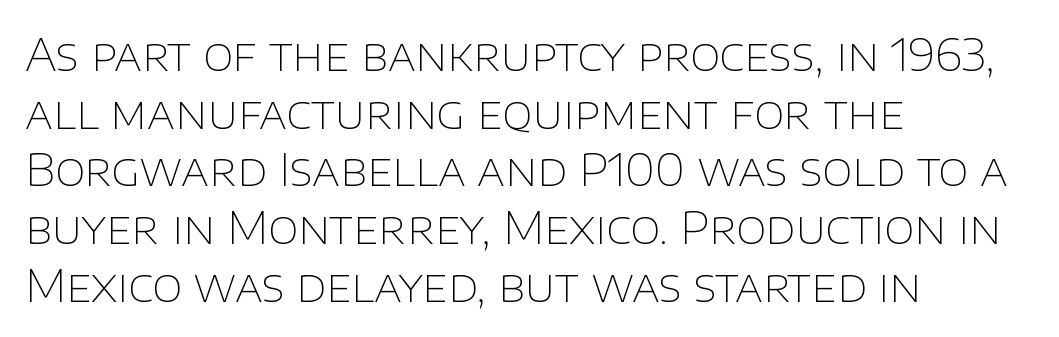
Has an underline been added? It has not. Interline gaps are of average width in this sample. Notice how the stems are strictly vertical — no italics here. These lines stack with their left ends in a neat column.
